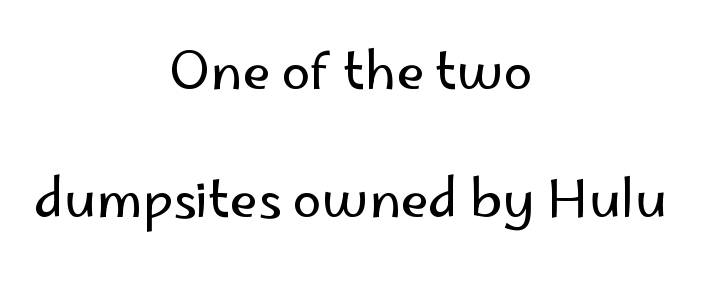
A sans-serif font was chosen for this passage. Leading: increased. The weight tops out at a normal text grade. No word sits above an underline. Here the designer chose a conventional face with non-uniform glyph widths.
